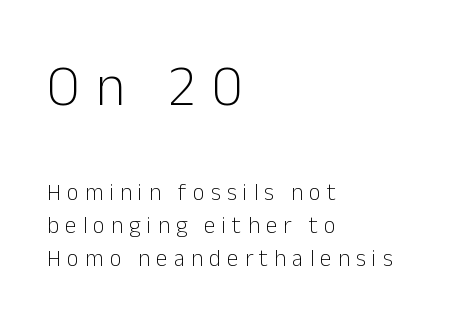
Q: Is the text bold? A: No.
Q: Is the text italic (slanted)? A: No, it is upright.
Q: Is the typeface a serif or a sans-serif typeface? A: Sans-serif.
Q: Is the text underlined? A: No.
Q: How is the paragraph aligned? A: Left-aligned.
Q: Is the spacing between letters normal or unusually wide? A: Unusually wide.
Q: Is the spacing between lines tight, normal or loose? A: Normal.
Q: Which block of text is set in a larger size, the first (top) or the second (bottom)? A: The first (top) one.
Q: Width (condensed, normal, or wide)? A: Normal.
Q: Stroke contrast? A: Low.
Q: x-height? A: Medium.
Q: Monospaced? A: No.
